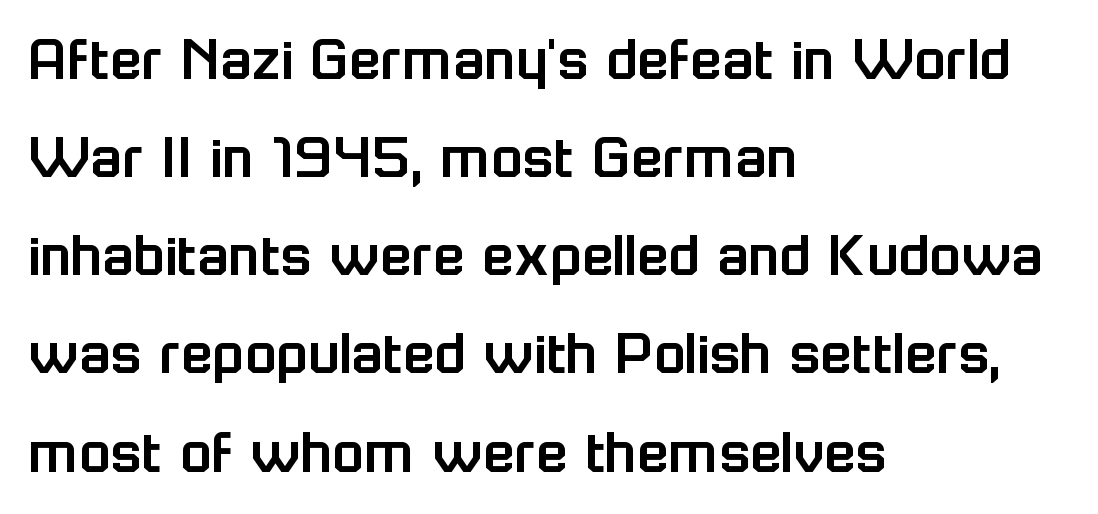
Classification — sans serif. Looks like regular typesetting: each glyph gets only the width it needs. This rendering features lettering with no underline. What's the leading like? Ordinary, nothing unusual. Rendered with straight, roman letterforms. One-word summary of the alignment: left.
